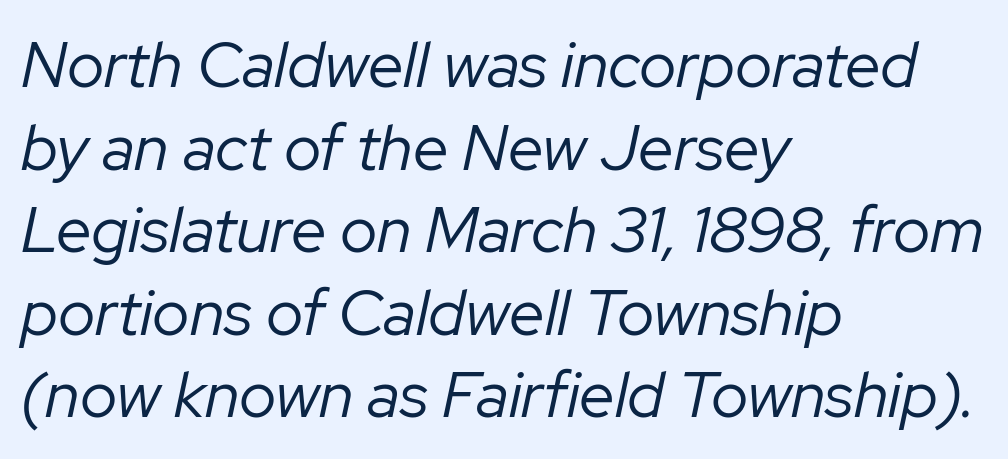
The image shows 64 px regular-weight type, italic (leaning right); set left-aligned, normal line spacing (1.29x), normal letter spacing, not underlined; low stroke contrast and a medium x-height.
